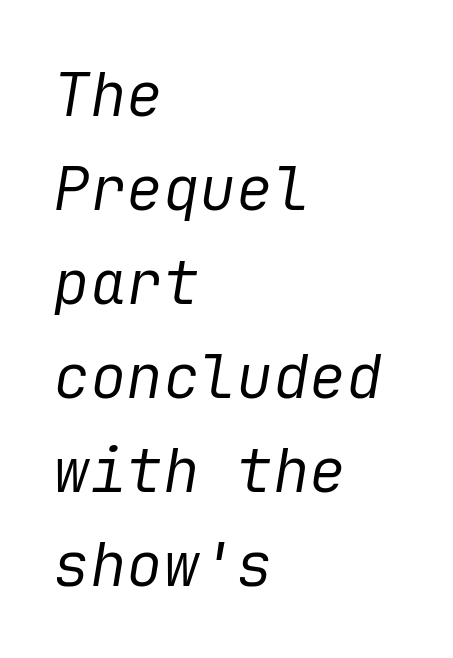
Q: Is the text bold? A: No.
Q: Is the text italic (slanted)? A: Yes, it leans right by about 9 degrees.
Q: Is the text underlined? A: No.
Q: How is the paragraph aligned? A: Left-aligned.
Q: Is the spacing between letters normal or unusually wide? A: Normal.
Q: Is the spacing between lines tight, normal or loose? A: Normal.
Q: Width (condensed, normal, or wide)? A: Normal.
Q: Stroke contrast? A: Low.
Q: x-height? A: Medium.
